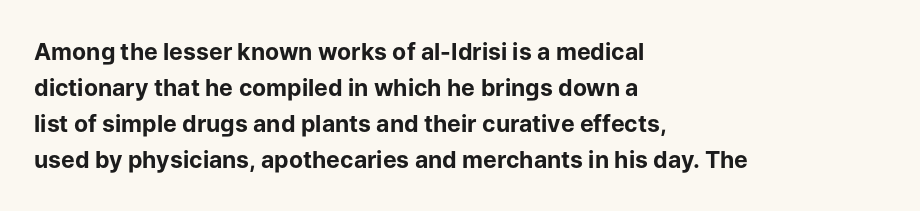
Q: Is the text bold? A: Yes.
Q: Is the text italic (slanted)? A: No, it is upright.
Q: Is the text underlined? A: No.
Q: How is the paragraph aligned? A: Left-aligned.
Q: Is the spacing between letters normal or unusually wide? A: Normal.
Q: Is the spacing between lines tight, normal or loose? A: Normal.
